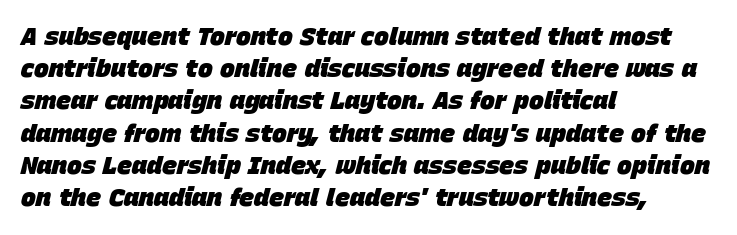
The image shows 25 px bold type, italic (leaning right); set left-aligned, normal line spacing (1.29x), normal letter spacing, not underlined.
